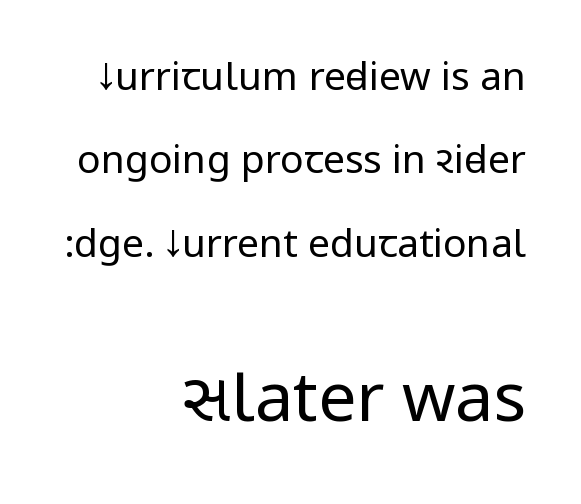
{"serif": "no", "italic": "no", "bold": "no", "weight": "regular", "width": "condensed", "stroke_contrast": "low", "underline": "no", "align": "right", "line_spacing": "loose", "line_spacing_ratio": 2.14, "letter_spacing": "normal", "letter_spacing_em": 0.0, "larger_block": "second", "size_ratio": 1.74, "glyph_px": 68}
